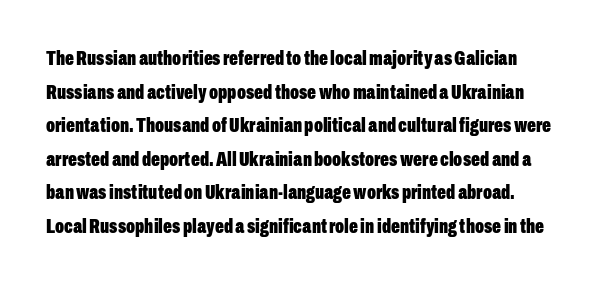
Leading: standard. What stands out about the letter spacing? Nothing — it is the standard amount. In terms of posture, this sample is upright. A bare baseline throughout the passage. On the weight axis this lands at bold, roughly 700.
